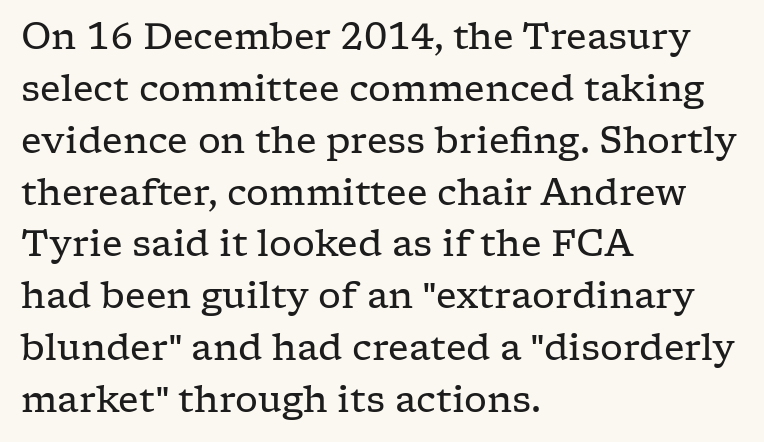
Q: Is the text bold? A: No.
Q: Is the text italic (slanted)? A: No, it is upright.
Q: Is the typeface a serif or a sans-serif typeface? A: Serif.
Q: Is the text underlined? A: No.
Q: How is the paragraph aligned? A: Left-aligned.
Q: Is the spacing between letters normal or unusually wide? A: Normal.
Q: Is the spacing between lines tight, normal or loose? A: Normal.
Q: Width (condensed, normal, or wide)? A: Wide.
Q: Stroke contrast? A: Low.
Q: x-height? A: Medium.
Q: Monospaced? A: No.
